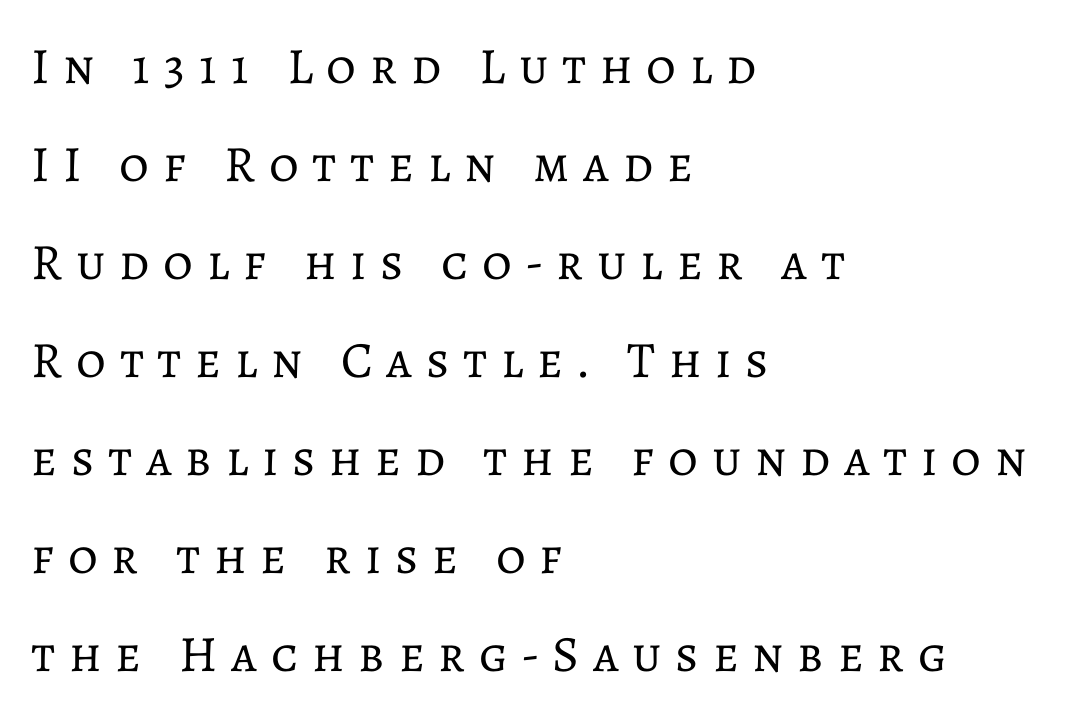
{"italic": "no", "bold": "no", "weight": "regular", "width": "normal", "stroke_contrast": "low", "x_height": "medium", "monospaced": "no", "underline": "no", "align": "left", "line_spacing": "loose", "line_spacing_ratio": 1.92, "letter_spacing": "wide", "letter_spacing_em": 0.27, "glyph_px": 51}
